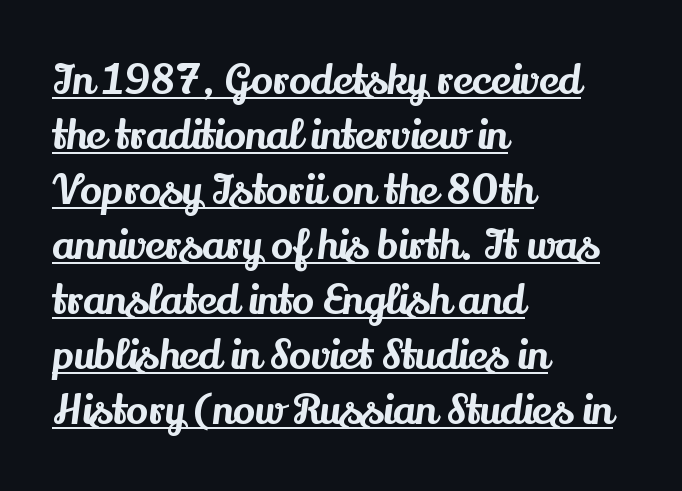
{"serif": "yes", "width": "normal", "stroke_contrast": "medium", "x_height": "small", "monospaced": "no", "underline": "yes", "align": "left", "line_spacing": "normal", "line_spacing_ratio": 1.34, "letter_spacing": "normal", "letter_spacing_em": 0.0, "glyph_px": 41}
